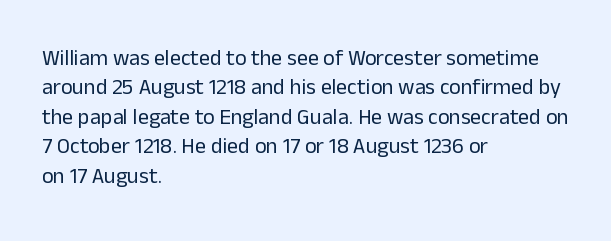
Q: Is the text bold? A: No.
Q: Is the text italic (slanted)? A: No, it is upright.
Q: Is the text underlined? A: No.
Q: How is the paragraph aligned? A: Left-aligned.
Q: Is the spacing between letters normal or unusually wide? A: Normal.
Q: Is the spacing between lines tight, normal or loose? A: Normal.
